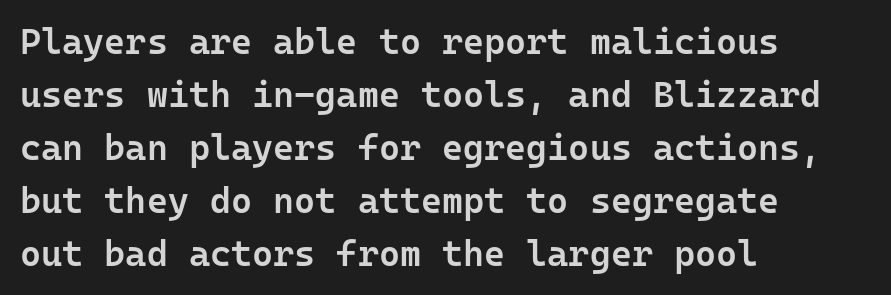
The image shows 36 px semibold sans-serif type, upright, monospaced; set left-aligned, normal line spacing (1.47x), normal letter spacing, not underlined; low stroke contrast and a medium x-height.
